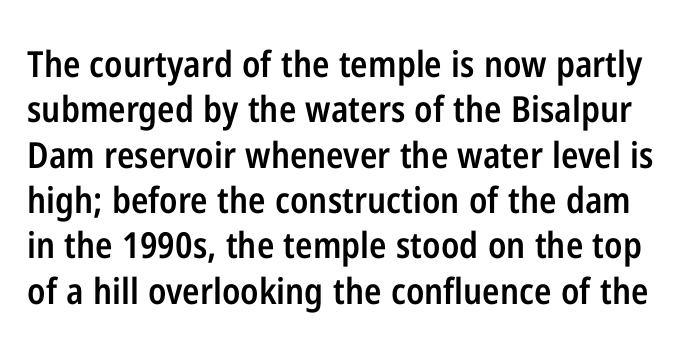
The face used here is a semibold: visibly heavier than regular, lighter than bold. Serifs: no, the terminals of the letterforms are clean. Type without underlining. Standard letterfit; no display-style spreading of the glyphs. Honestly, the row spacing looks completely unremarkable.
